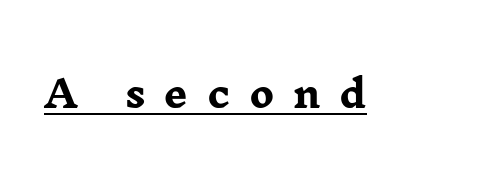
Q: Is the text bold? A: Yes.
Q: Is the text italic (slanted)? A: No, it is upright.
Q: Is the typeface a serif or a sans-serif typeface? A: Serif.
Q: Is the text underlined? A: Yes.
Q: Is the spacing between letters normal or unusually wide? A: Unusually wide.
Q: Width (condensed, normal, or wide)? A: Wide.
Q: Stroke contrast? A: Low.
Q: x-height? A: Medium.
Q: Monospaced? A: No.
